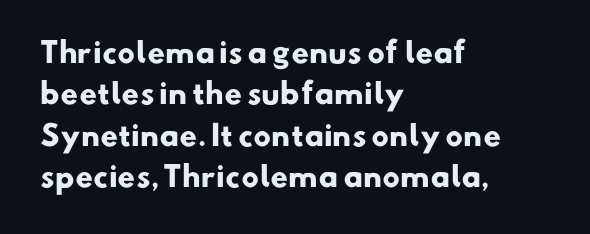
Q: Is the text bold? A: Yes.
Q: Is the typeface a serif or a sans-serif typeface? A: Sans-serif.
Q: Is the text underlined? A: No.
Q: How is the paragraph aligned? A: Left-aligned.
Q: Is the spacing between letters normal or unusually wide? A: Normal.
Q: Is the spacing between lines tight, normal or loose? A: Normal.
Q: Width (condensed, normal, or wide)? A: Normal.
Q: Stroke contrast? A: Low.
Q: x-height? A: Small.
Q: Monospaced? A: No.
